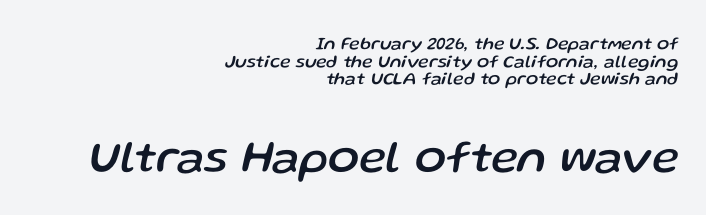
The image shows 46 px text type, italic (leaning right); set right-aligned, tight line spacing (0.98x), normal letter spacing, not underlined; the second (bottom) block is 2.56x larger; low stroke contrast and a medium x-height.
